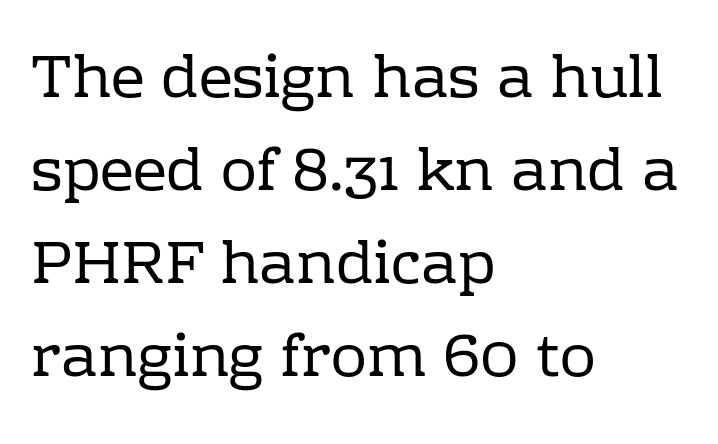
{"serif": "yes", "italic": "no", "bold": "no", "weight": "regular", "width": "normal", "stroke_contrast": "low", "x_height": "medium", "monospaced": "no", "underline": "no", "align": "left", "line_spacing": "normal", "line_spacing_ratio": 1.55, "letter_spacing": "normal", "letter_spacing_em": 0.0, "glyph_px": 60}
